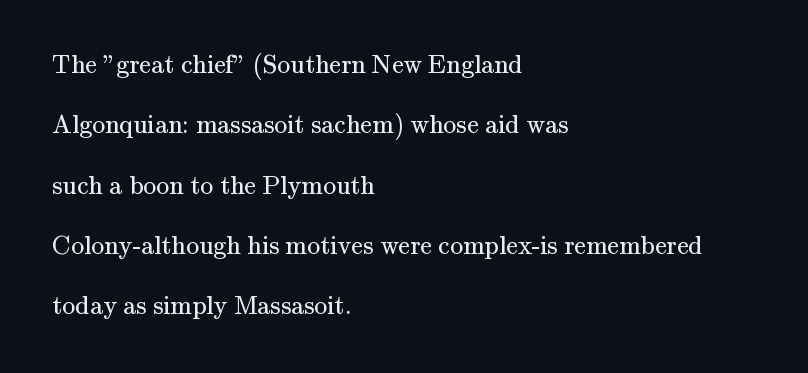
Q: Is the text bold? A: No.
Q: Is the text italic (slanted)? A: No, it is upright.
Q: Is the text underlined? A: No.
Q: How is the paragraph aligned? A: Left-aligned.
Q: Is the spacing between letters normal or unusually wide? A: Normal.
Q: Is the spacing between lines tight, normal or loose? A: Loose.
